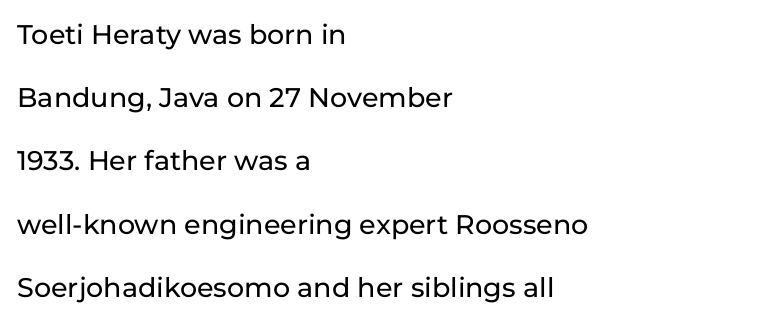
No italicization has been applied; the sample stays upright. Students, note that the glyphs here touch the page at normal intervals. Has an underline been added? It has not. Does the leading feel generous? Absolutely, it's lavish. Where is the straight margin? On the left.
